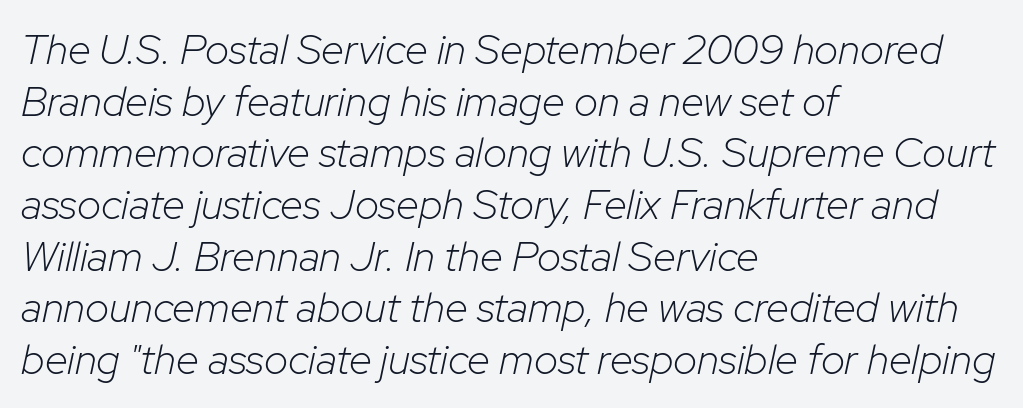
{"italic": "yes", "lean": "right", "slant_degrees": 12, "bold": "no", "weight": "light", "width": "normal", "stroke_contrast": "low", "x_height": "medium", "monospaced": "no", "underline": "no", "align": "left", "line_spacing_ratio": 1.23, "letter_spacing": "normal", "letter_spacing_em": 0.0, "glyph_px": 42}
